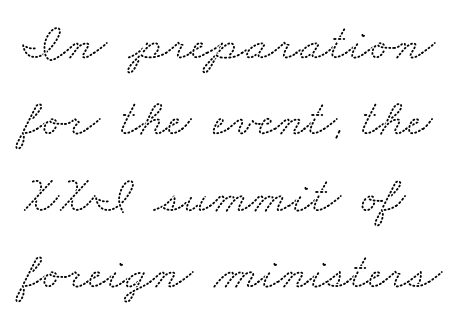
Short note: letters normally spaced. Normally led — the rows are evenly, conventionally spaced. Anything drawn beneath the words? Only blank space. Little horizontal feet cap the strokes, marking this as serif type. Each letter keeps its own natural width here, so spacing adapts to shape.
